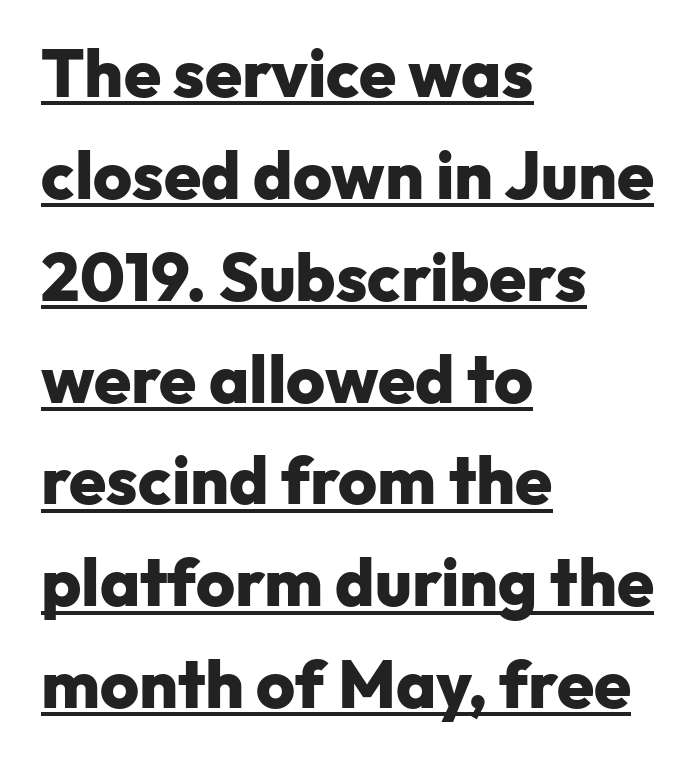
{"serif": "no", "italic": "no", "bold": "yes", "weight": "heavy", "width": "normal", "stroke_contrast": "low", "x_height": "medium", "monospaced": "no", "underline": "yes", "align": "left", "line_spacing": "normal", "line_spacing_ratio": 1.52, "letter_spacing": "normal", "letter_spacing_em": 0.0, "glyph_px": 67}
